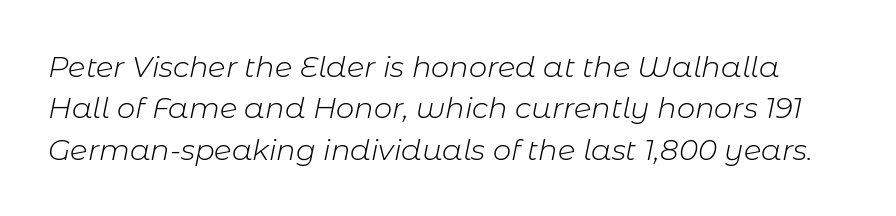
{"italic": "yes", "lean": "right", "slant_degrees": 11, "bold": "no", "weight": "light", "width": "normal", "stroke_contrast": "low", "x_height": "medium", "monospaced": "no", "underline": "no", "line_spacing": "normal", "line_spacing_ratio": 1.43, "letter_spacing": "normal", "letter_spacing_em": 0.0, "glyph_px": 29}
